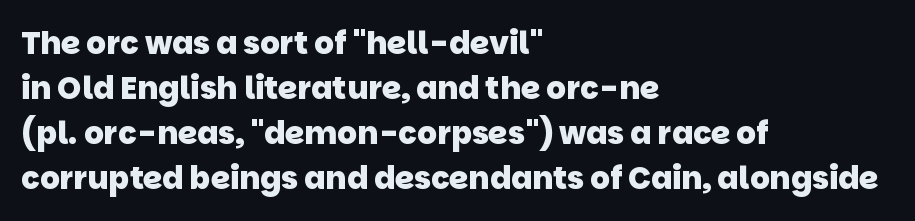
The image shows 31 px heavy sans-serif type; set left-aligned, normal line spacing (1.45x), normal letter spacing, not underlined; low stroke contrast and a large x-height.
